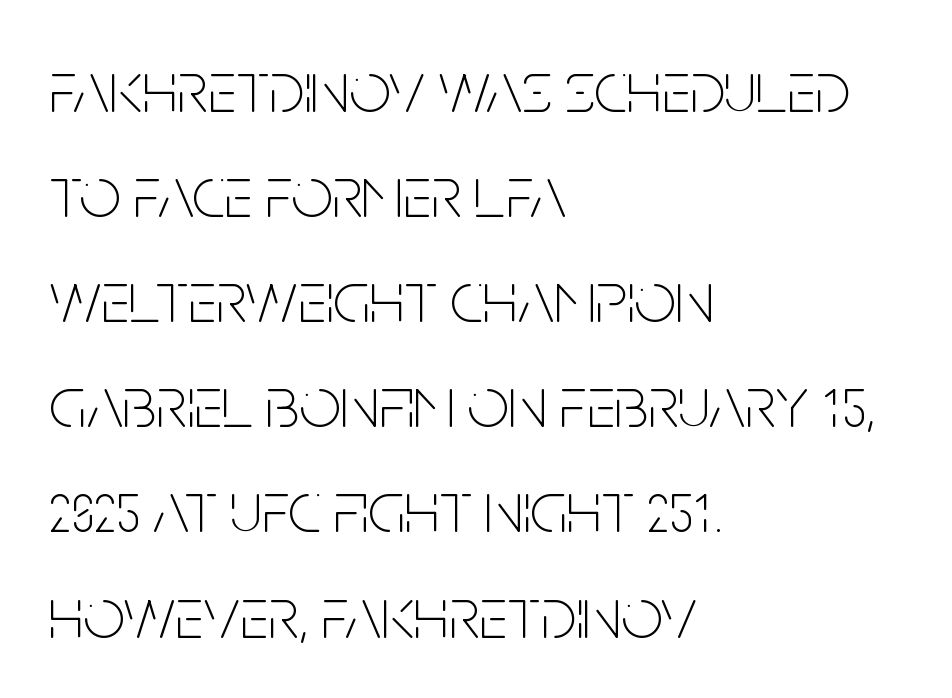
Q: Is the text bold? A: No.
Q: Is the text italic (slanted)? A: No, it is upright.
Q: Is the typeface a serif or a sans-serif typeface? A: Sans-serif.
Q: Is the text underlined? A: No.
Q: How is the paragraph aligned? A: Left-aligned.
Q: Is the spacing between letters normal or unusually wide? A: Normal.
Q: Is the spacing between lines tight, normal or loose? A: Normal.
Q: Width (condensed, normal, or wide)? A: Condensed.
Q: Stroke contrast? A: Low.
Q: x-height? A: Large.
Q: Monospaced? A: No.
